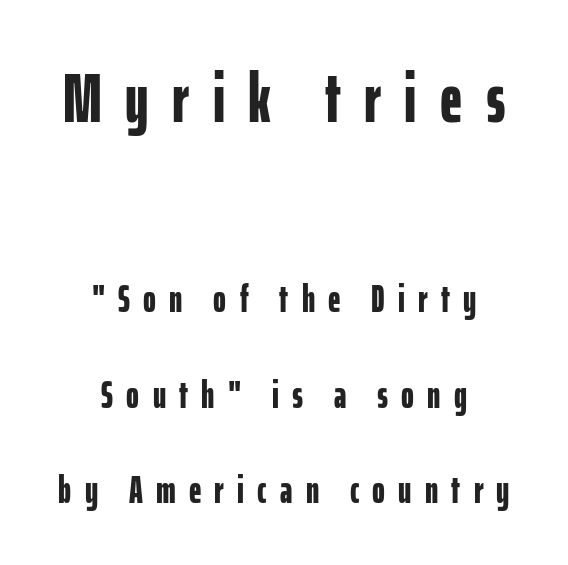
{"serif": "no", "italic": "no", "bold": "yes", "weight": "bold", "width": "condensed", "stroke_contrast": "low", "x_height": "medium", "monospaced": "no", "underline": "no", "align": "center", "line_spacing": "loose", "line_spacing_ratio": 2.45, "letter_spacing": "wide", "letter_spacing_em": 0.34, "larger_block": "first", "size_ratio": 1.77, "glyph_px": 69}
